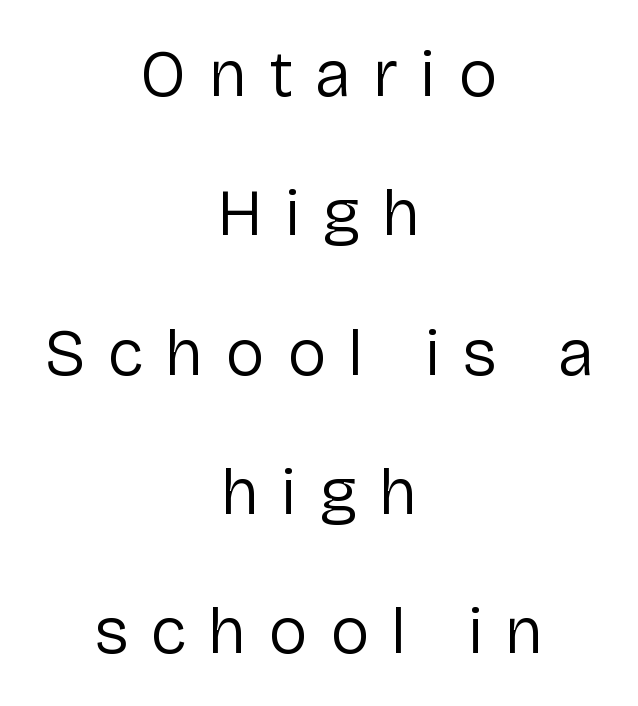
{"serif": "no", "italic": "no", "bold": "no", "weight": "regular", "width": "normal", "stroke_contrast": "low", "x_height": "medium", "monospaced": "no", "underline": "no", "align": "center", "line_spacing": "loose", "line_spacing_ratio": 2.11, "letter_spacing": "wide", "letter_spacing_em": 0.33, "glyph_px": 66}
